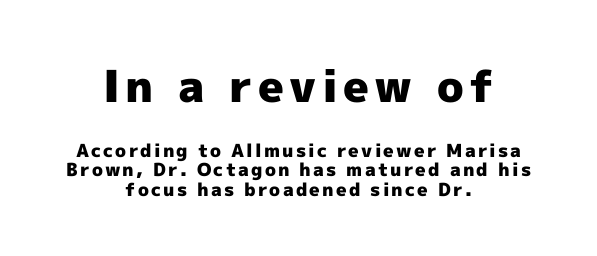
Q: Is the text bold? A: Yes.
Q: Is the text italic (slanted)? A: No, it is upright.
Q: Is the typeface a serif or a sans-serif typeface? A: Sans-serif.
Q: Is the text underlined? A: No.
Q: How is the paragraph aligned? A: Centered.
Q: Is the spacing between lines tight, normal or loose? A: Tight.
Q: Which block of text is set in a larger size, the first (top) or the second (bottom)? A: The first (top) one.
Q: Width (condensed, normal, or wide)? A: Normal.
Q: x-height? A: Medium.
Q: Monospaced? A: No.
